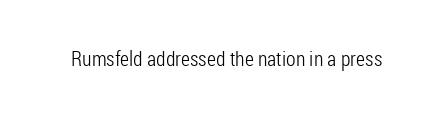
{"italic": "no", "bold": "no", "underline": "no", "letter_spacing": "normal", "letter_spacing_em": 0.0, "glyph_px": 21}
